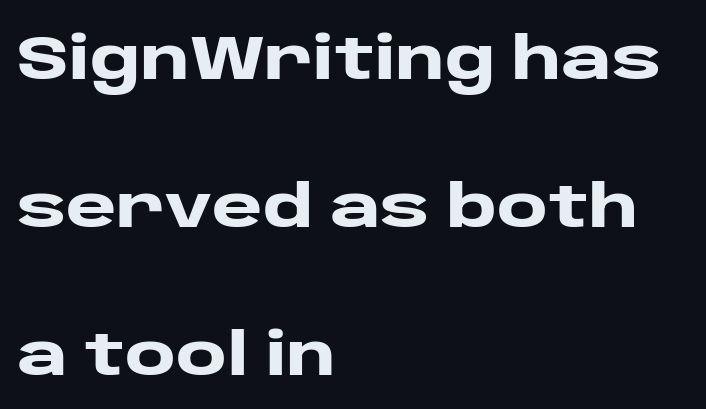
The image shows 61 px heavy, wide sans-serif type, upright; set left-aligned, loose line spacing (2.43x), normal letter spacing, not underlined; low stroke contrast and a large x-height.
